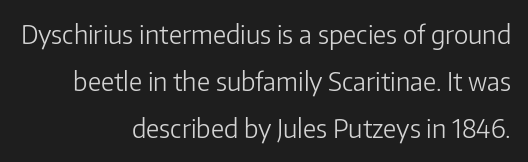
Q: Is the text bold? A: No.
Q: Is the text italic (slanted)? A: No, it is upright.
Q: Is the text underlined? A: No.
Q: How is the paragraph aligned? A: Right-aligned.
Q: Is the spacing between letters normal or unusually wide? A: Normal.
